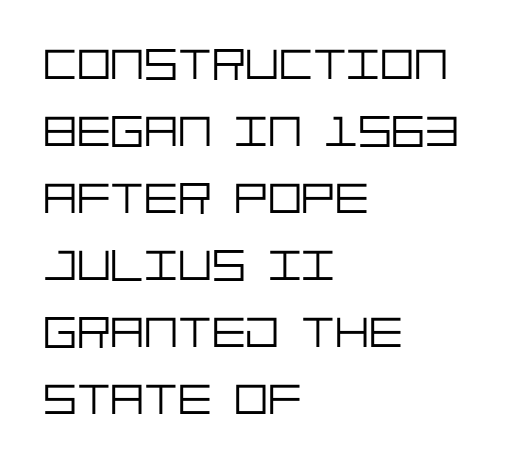
On a weight scale, this lands at 450 or below. Default kerning and tracking; the words read as compact shapes. One glance says typical: line gaps are just what's usual. Italic? Not at all — the glyphs are vertical.
